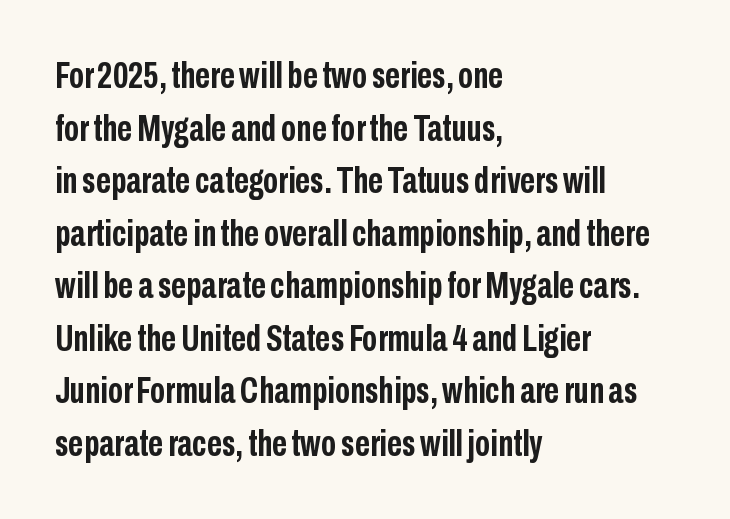
The image shows 37 px semibold, condensed sans-serif type, upright; set left-aligned, normal line spacing (1.42x), normal letter spacing, not underlined; low stroke contrast and a medium x-height.
